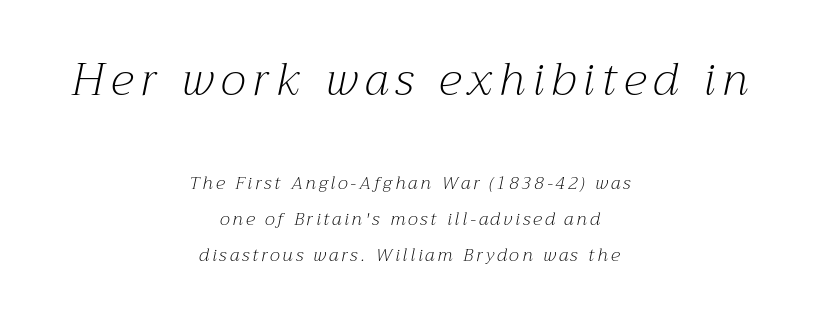
Heaviness? Minimal to ordinary, like unemphasized prose. Think of a printed novel: that variable character pitch is what you see here. The first block has been scaled up relative to the second. The letters carry serifs — small finishing strokes at the ends of their stems.
